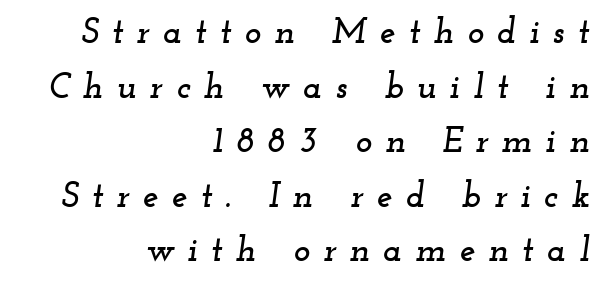
The image shows 35 px wide serif type, italic (leaning right); set right-aligned, normal line spacing (1.56x), unusually wide letter spacing (+0.38 em), not underlined; low stroke contrast and a small x-height.
